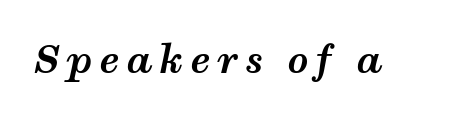
The passage shown is typed in a proportional face where columns would drift. Beneath every word, the page is bare. Summary of weight: heavy, a full bold. The letters are slanted; this is an italic face.
